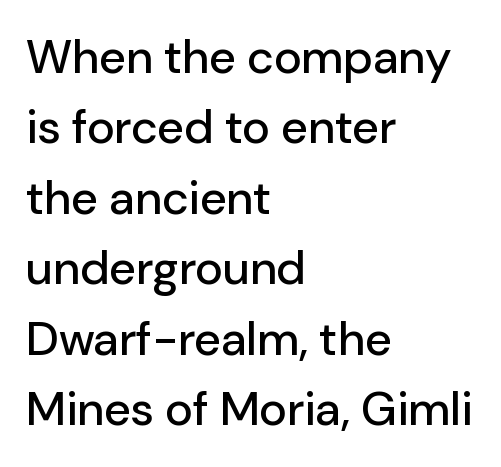
The glyphs in this specimen are sans serif. This sample has the flowing, uneven cadence of proportional lettering. Unmarked baselines from the first word to the last. A typesetter would call this leading conventional body-copy spacing. The text block is weighted toward the left margin, trailing off unevenly rightward.
